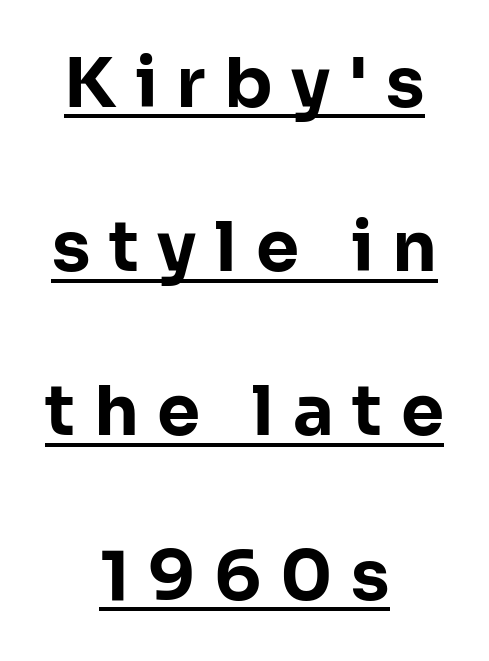
I'd call this a sans setting — the letters go barefoot. If you folded the block vertically in half, each line would mirror itself in length. The characters look thick and weighty, a clear bold. You could not count columns in this text — the font is proportionally spaced.
